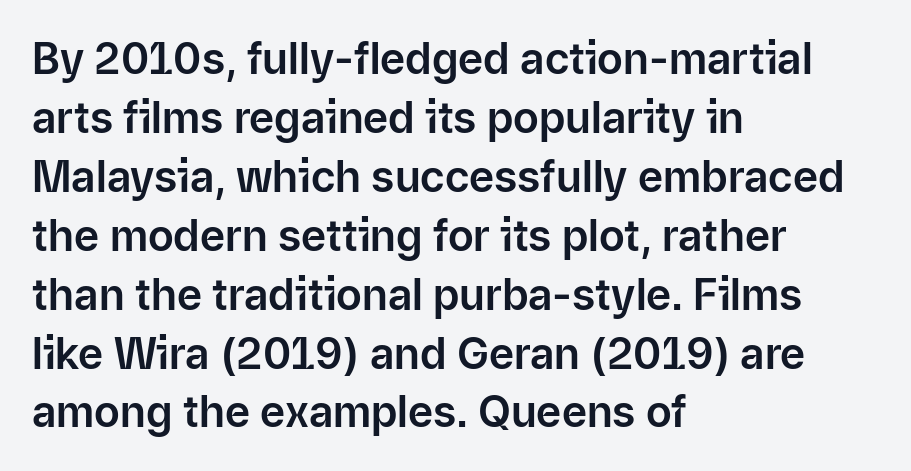
{"serif": "no", "italic": "no", "width": "normal", "stroke_contrast": "low", "x_height": "medium", "monospaced": "no", "underline": "no", "align": "left", "line_spacing": "normal", "line_spacing_ratio": 1.37, "letter_spacing": "normal", "letter_spacing_em": 0.0, "glyph_px": 43}
